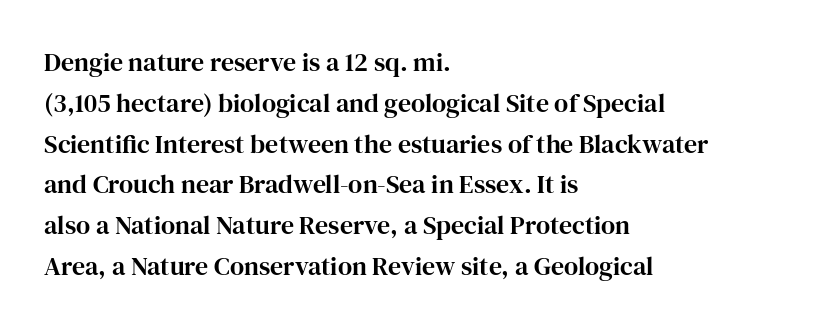
The image shows 26 px text type, upright; set left-aligned, normal line spacing (1.57x), normal letter spacing, not underlined.
